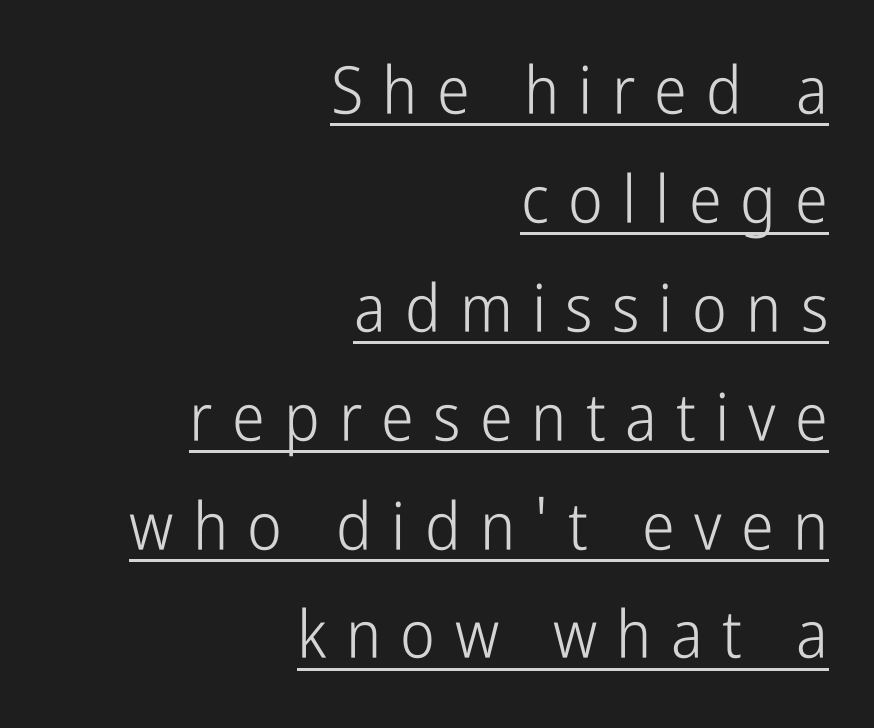
The image shows 66 px light, condensed sans-serif type, upright; set right-aligned, normal line spacing (1.65x), unusually wide letter spacing (+0.29 em), underlined; low stroke contrast and a medium x-height.
